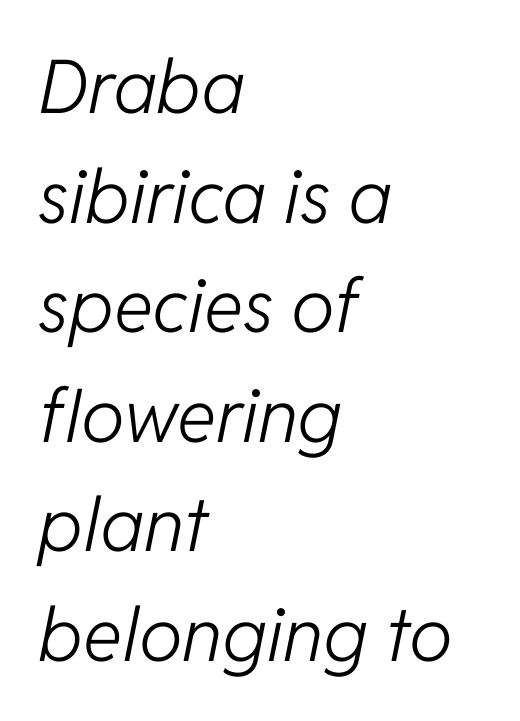
Q: Is the text bold? A: No.
Q: Is the text italic (slanted)? A: Yes, it leans right by about 11 degrees.
Q: Is the text underlined? A: No.
Q: How is the paragraph aligned? A: Left-aligned.
Q: Is the spacing between letters normal or unusually wide? A: Normal.
Q: Is the spacing between lines tight, normal or loose? A: Normal.
Q: Width (condensed, normal, or wide)? A: Normal.
Q: Stroke contrast? A: Low.
Q: x-height? A: Medium.
Q: Monospaced? A: No.
